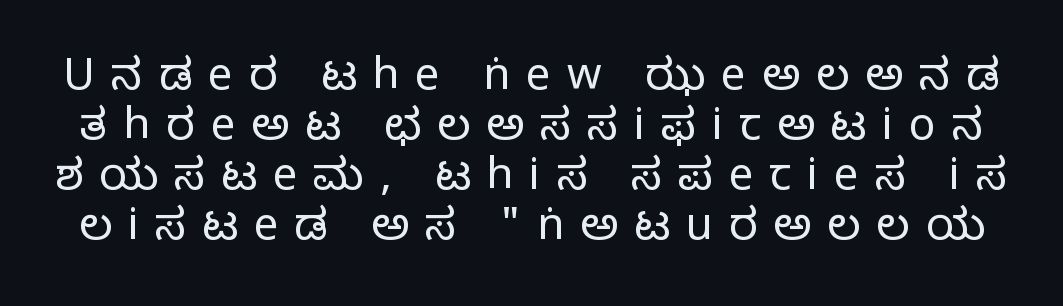
Upright lettering throughout. Very little white space separates one row of letters from the next. Looks like regular typesetting: each glyph gets only the width it needs. Is the type heavy? It reads as light-to-regular instead. A typesetter would call this heavily tracked-out type. Check where the strokes stop: nothing finishes them off — pure sans.
